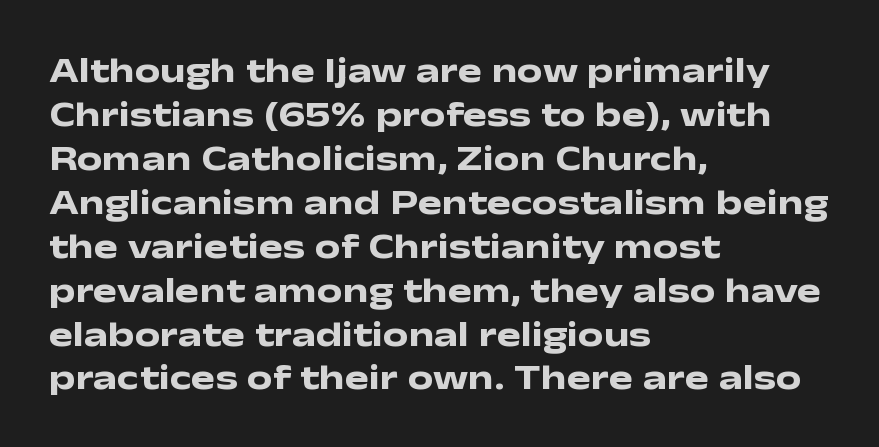
It's the straight-up-and-down kind of type. Set as a true bold cut, around the 700 mark. Does extra space separate the letters? No, they use regular spacing. Compared with a centered layout, this one pins lines to the left instead. Just letters on the line, the space beneath them empty. Note: no serifs on the glyphs.
